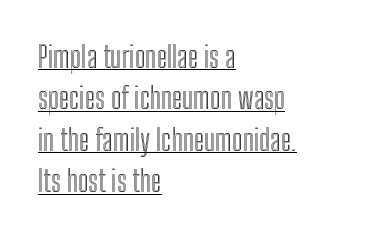
Q: Is the text italic (slanted)? A: No, it is upright.
Q: Is the text underlined? A: Yes.
Q: How is the paragraph aligned? A: Left-aligned.
Q: Is the spacing between letters normal or unusually wide? A: Normal.
Q: Is the spacing between lines tight, normal or loose? A: Normal.
Q: Width (condensed, normal, or wide)? A: Condensed.
Q: x-height? A: Medium.
Q: Monospaced? A: No.
